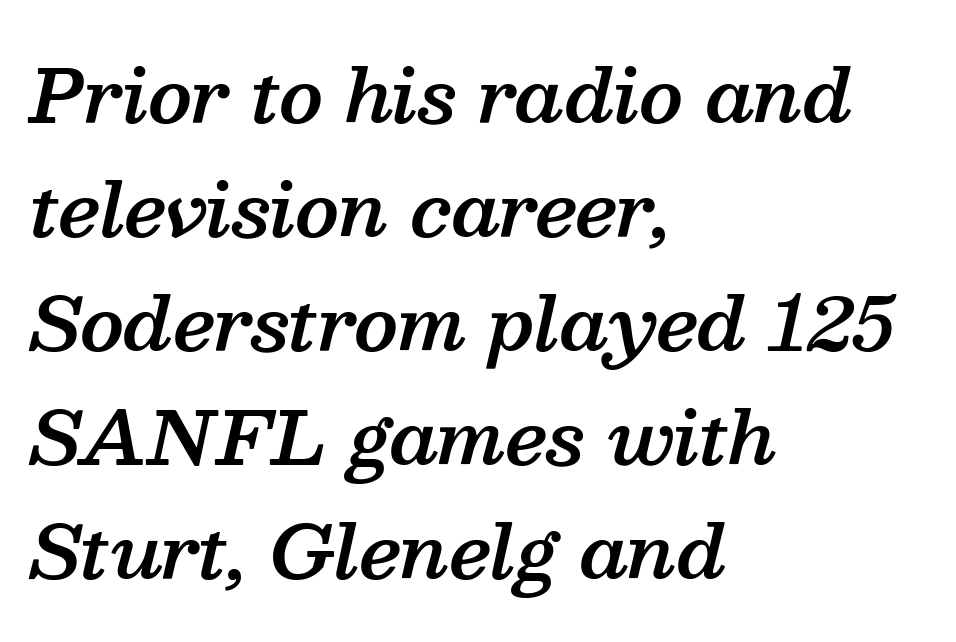
Does the copy run flush right? No — it runs flush left. The strokes are fattened partway — semibold, not bold. Quick note: underline off. The horizontal fit of the characters is conventional and even.
